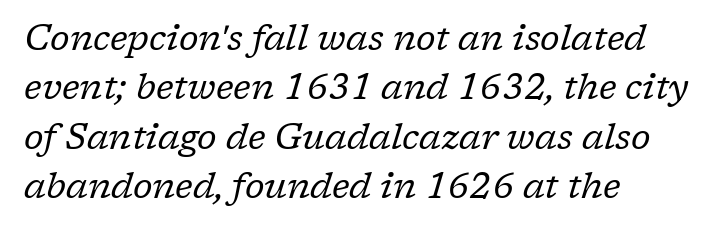
The image shows 35 px regular-weight serif type, italic (leaning right); set left-aligned, normal line spacing (1.41x), normal letter spacing, not underlined; low stroke contrast and a medium x-height.
